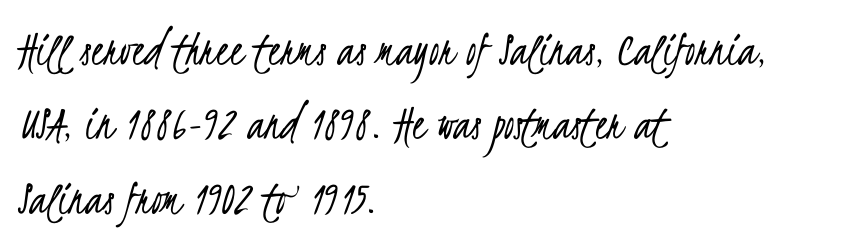
The image shows 51 px light, condensed sans-serif type; set left-aligned, normal line spacing (1.46x), normal letter spacing, not underlined; low stroke contrast and a small x-height.
